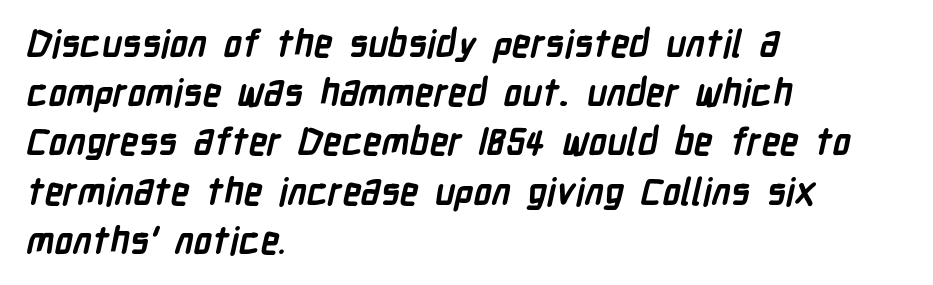
The image shows 37 px semibold, condensed sans-serif type; set left-aligned, normal line spacing (1.33x), normal letter spacing, not underlined; low stroke contrast and a medium x-height.
